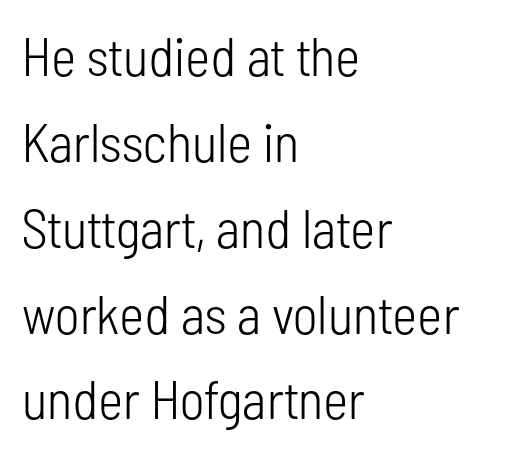
Quick note: not italic, upright. Horizontal alignment here is leftward, the default for most running prose. The rows are spaced the way most documents space them. Nothing unusual about the tracking: characters are spaced as the font intends.
